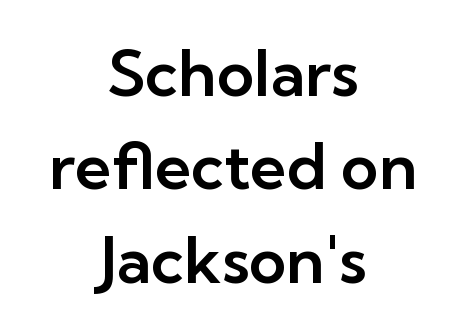
{"serif": "no", "italic": "no", "width": "normal", "stroke_contrast": "low", "x_height": "medium", "monospaced": "no", "underline": "no", "align": "center", "line_spacing": "normal", "line_spacing_ratio": 1.46, "letter_spacing": "normal", "letter_spacing_em": 0.0, "glyph_px": 64}
